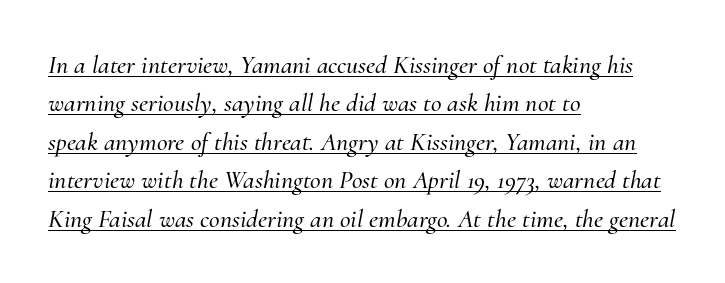
{"italic": "yes", "lean": "right", "slant_degrees": 10, "underline": "yes", "align": "left", "line_spacing": "normal", "line_spacing_ratio": 1.48, "letter_spacing": "normal", "letter_spacing_em": 0.0, "glyph_px": 26}
